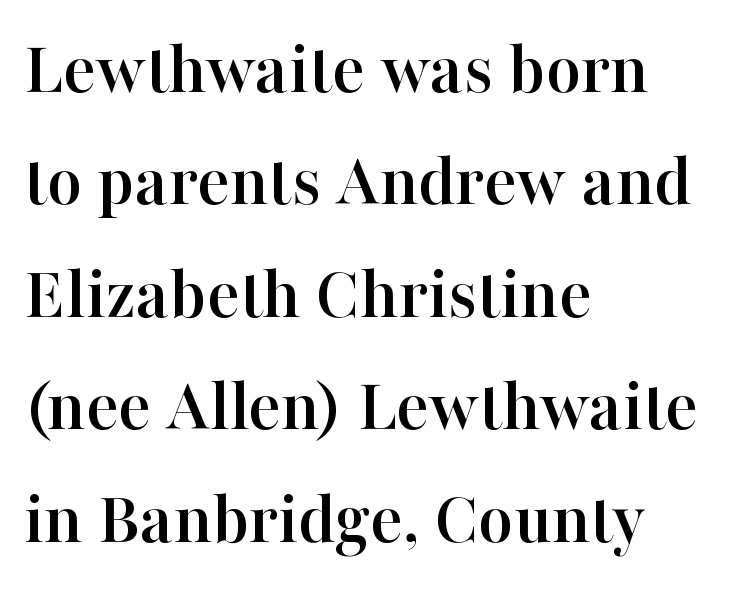
{"serif": "yes", "italic": "no", "width": "normal", "stroke_contrast": "high", "x_height": "medium", "monospaced": "no", "underline": "no", "align": "left", "line_spacing": "normal", "line_spacing_ratio": 1.48, "letter_spacing": "normal", "letter_spacing_em": 0.0, "glyph_px": 76}
